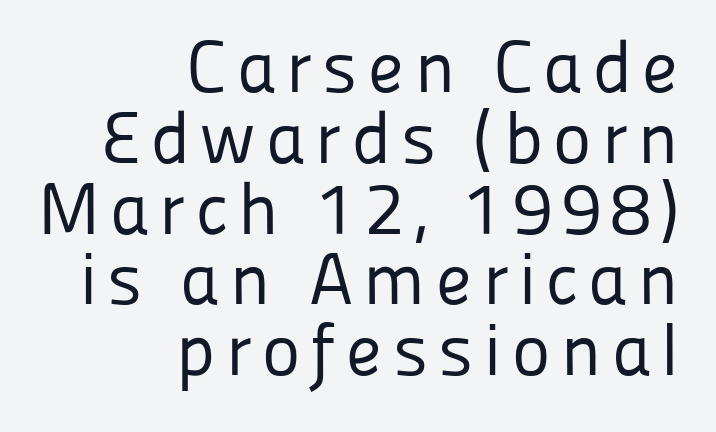
The image shows 73 px regular-weight sans-serif type, upright; set right-aligned, tight line spacing (0.97x), not underlined; low stroke contrast and a medium x-height.
